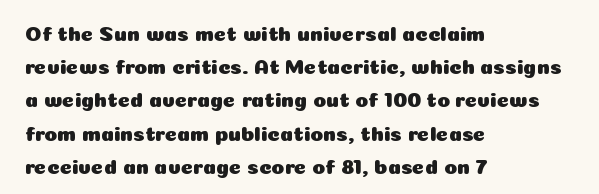
Q: Is the text italic (slanted)? A: No, it is upright.
Q: Is the text underlined? A: No.
Q: How is the paragraph aligned? A: Left-aligned.
Q: Is the spacing between letters normal or unusually wide? A: Normal.
Q: Is the spacing between lines tight, normal or loose? A: Normal.
